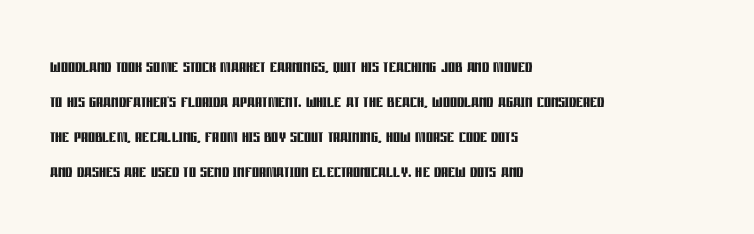
Horizontal bands of white between lines are of average thickness. The rendering keeps characters at their native spacing. Line beginnings align vertically; line endings do not. The font is running at its bold setting. No italicization has been applied; the sample stays upright.
